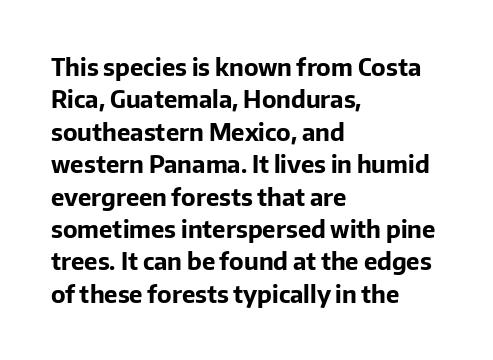
{"italic": "no", "bold": "yes", "underline": "no", "align": "left", "line_spacing": "normal", "line_spacing_ratio": 1.35, "letter_spacing": "normal", "letter_spacing_em": 0.0, "glyph_px": 24}
